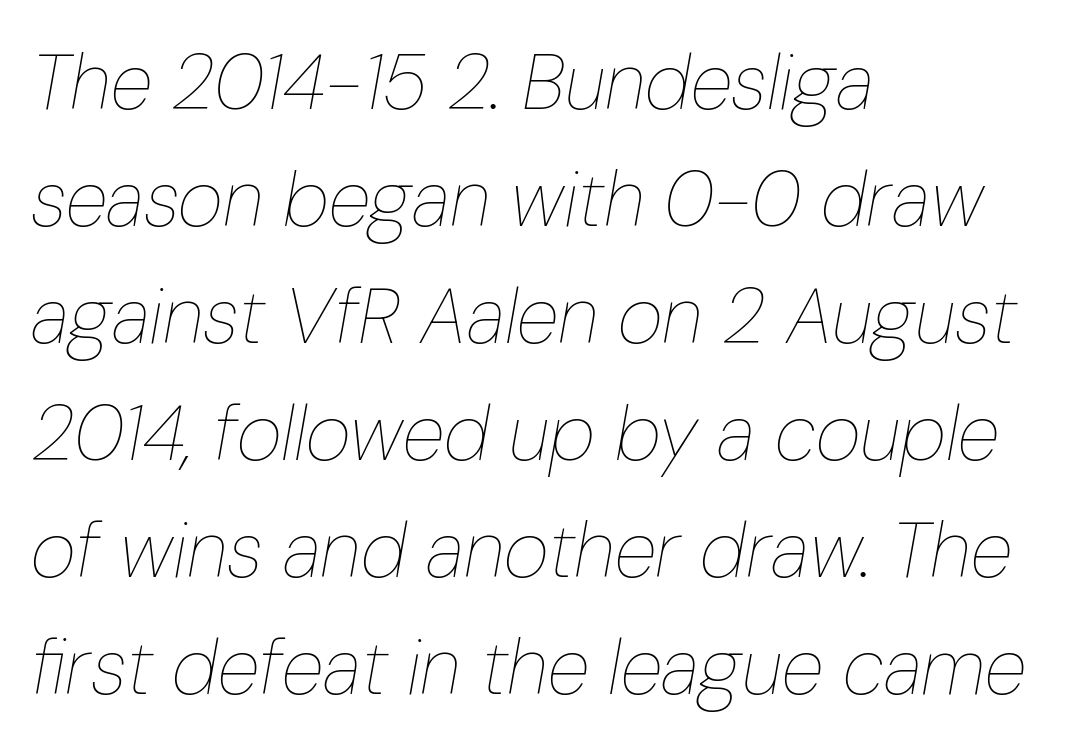
Think of a printed novel: that variable character pitch is what you see here. On a weight scale, this lands at 450 or below. Glance below the letters and you will spot only blank space. Line spacing here is normal. The paragraph shown leans on its left margin.
